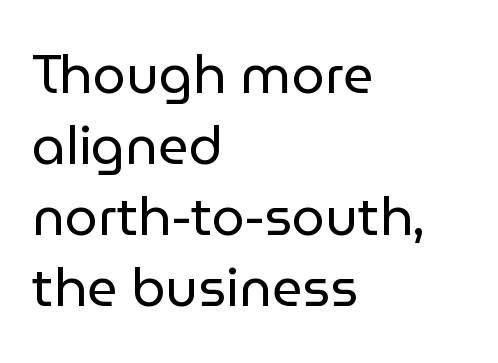
{"serif": "no", "italic": "no", "bold": "no", "weight": "regular", "width": "normal", "stroke_contrast": "low", "x_height": "medium", "monospaced": "no", "underline": "no", "align": "left", "line_spacing": "normal", "line_spacing_ratio": 1.34, "letter_spacing": "normal", "letter_spacing_em": 0.0, "glyph_px": 53}
